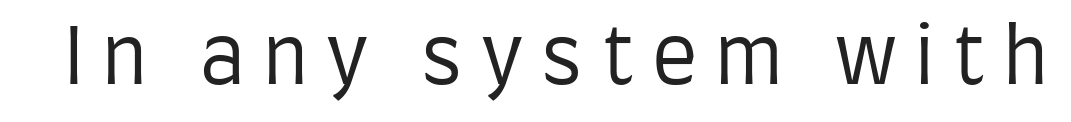
{"serif": "no", "italic": "no", "bold": "no", "weight": "regular", "width": "condensed", "stroke_contrast": "low", "x_height": "large", "monospaced": "no", "underline": "no", "letter_spacing": "wide", "letter_spacing_em": 0.21, "glyph_px": 77}
